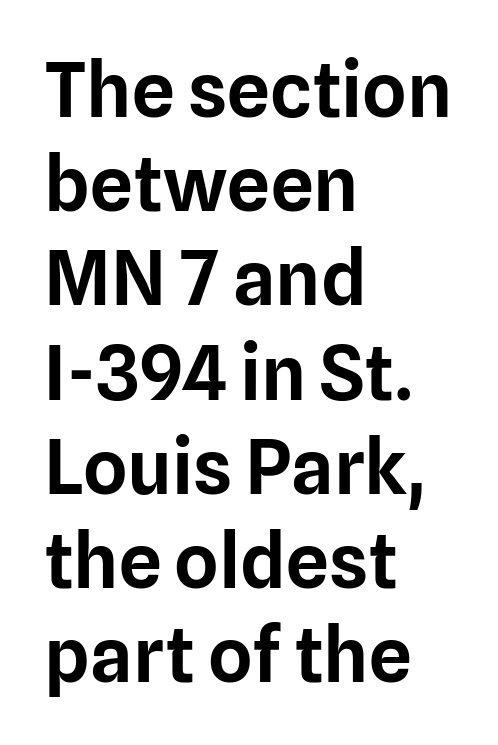
Q: Is the text italic (slanted)? A: No, it is upright.
Q: Is the typeface a serif or a sans-serif typeface? A: Sans-serif.
Q: Is the text underlined? A: No.
Q: How is the paragraph aligned? A: Left-aligned.
Q: Is the spacing between letters normal or unusually wide? A: Normal.
Q: Width (condensed, normal, or wide)? A: Normal.
Q: Stroke contrast? A: Low.
Q: x-height? A: Medium.
Q: Monospaced? A: No.
